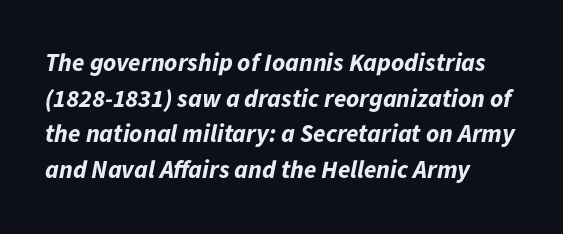
{"italic": "yes", "lean": "right", "slant_degrees": 11, "bold": "yes", "underline": "no", "align": "left", "line_spacing": "normal", "line_spacing_ratio": 1.43, "letter_spacing": "normal", "letter_spacing_em": 0.0, "glyph_px": 25}
